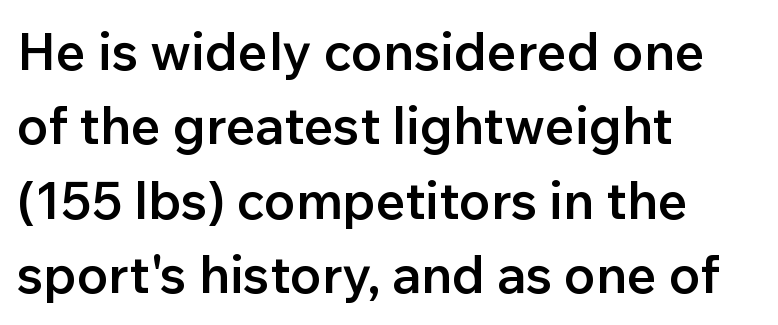
Compared with an ordinary text face, these strokes are moderately heavier — a semibold. Which margin do the lines hug? The left one — the right edge is uneven. Quick note: underline off. The leading is moderate, giving the passage an even texture. Varying glyph widths throughout — classic text-font behaviour.
